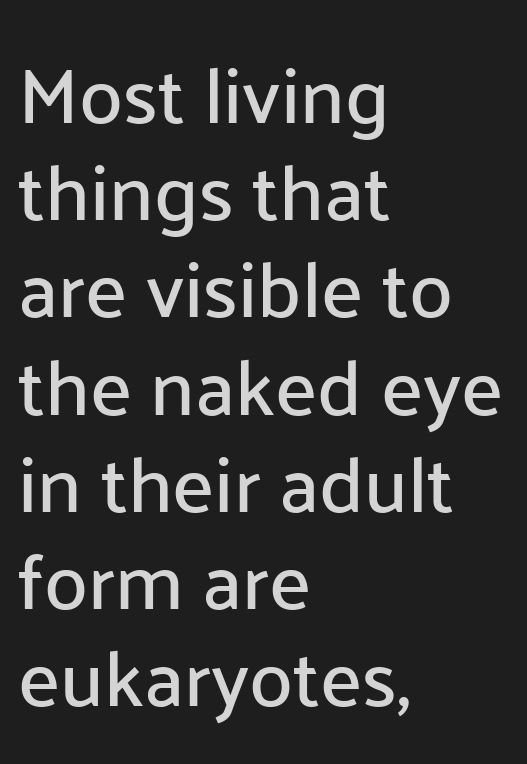
The image shows 79 px sans-serif type, upright; set left-aligned, line spacing 1.23x, normal letter spacing, not underlined; low stroke contrast and a medium x-height.
